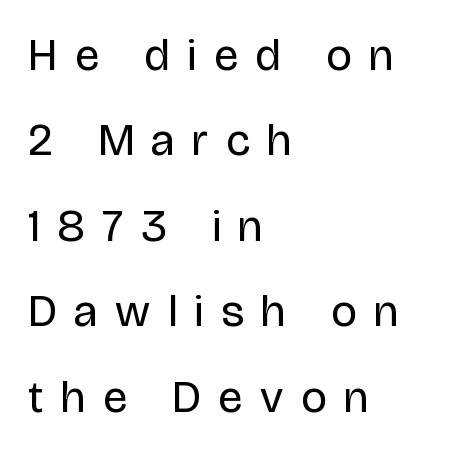
The letterforms stand isolated, each surrounded by extra space. The lines in this sample share a left origin and differ only in where they stop. These lines are rendered in a variable-pitch font. Ascenders rise straight up at ninety degrees.
